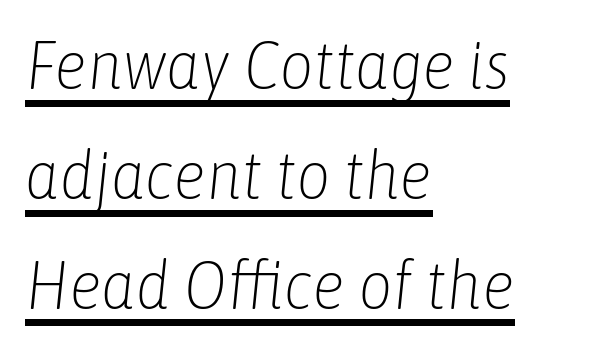
There's an unmistakable incline to the writing here. Is the block centered? No — it sits flush against the left margin. Spacing verdict: proportional, widths tailored to each character. The rendering uses the underline text-decoration.
